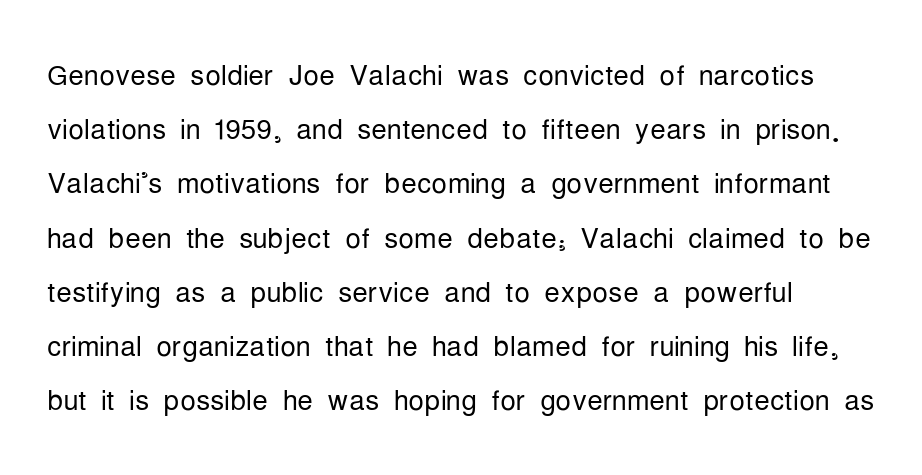
Unmarked baselines from the first word to the last. Ordinary non-slanted type is in use. Observe the absence of serifs on each vertical stroke in this sample. A typesetter would call this zero additional tracking. Here the designer chose a conventional face with non-uniform glyph widths. Stem width sits at or under what a default text font uses.
